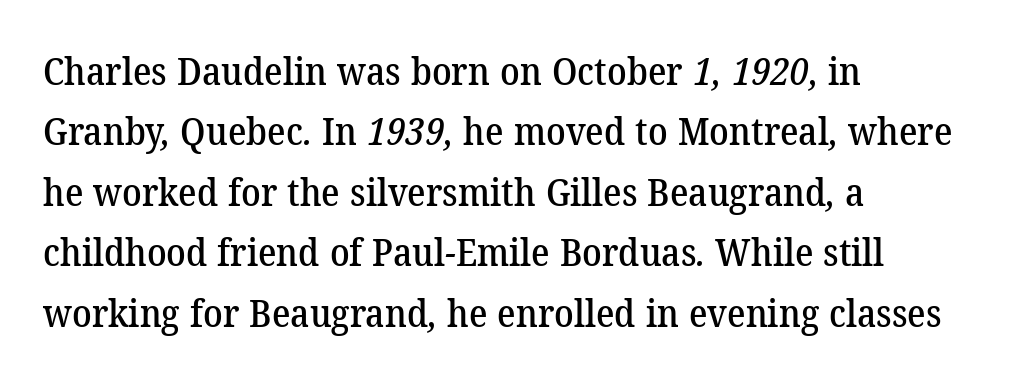
The image shows 39 px serif type; set left-aligned, normal line spacing (1.55x), normal letter spacing, not underlined; low stroke contrast and a medium x-height.
